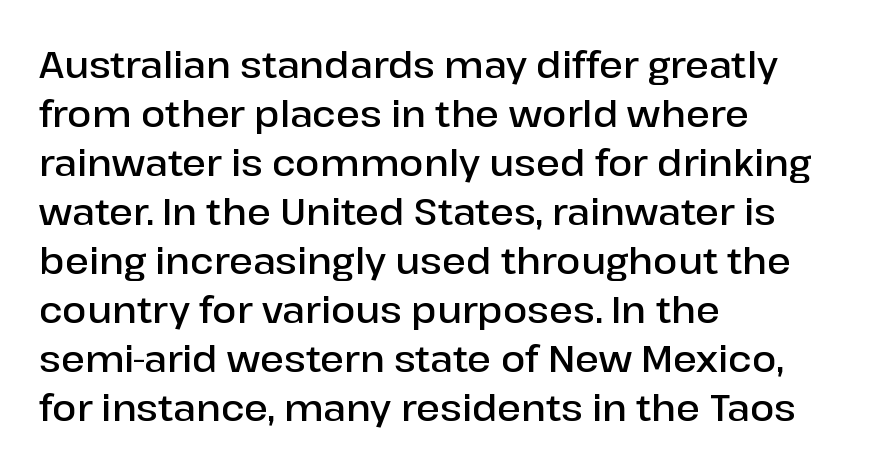
The image shows 36 px semibold sans-serif type, upright; set left-aligned, normal line spacing (1.36x), normal letter spacing, not underlined; low stroke contrast and a medium x-height.
